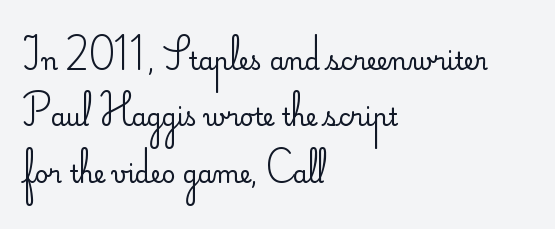
{"italic": "no", "bold": "no", "underline": "no", "align": "left", "line_spacing": "loose", "line_spacing_ratio": 2.35, "letter_spacing": "normal", "letter_spacing_em": 0.0, "glyph_px": 24}
